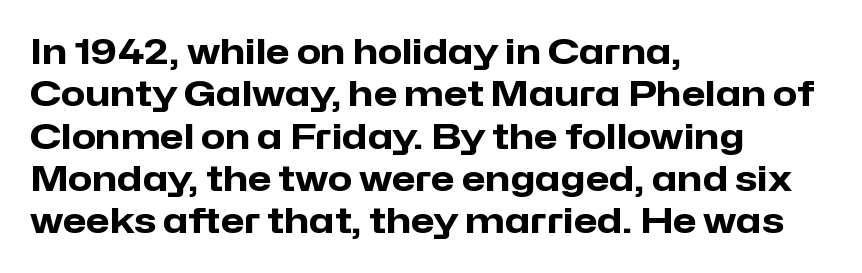
Q: Is the text bold? A: Yes.
Q: Is the text italic (slanted)? A: No, it is upright.
Q: Is the typeface a serif or a sans-serif typeface? A: Sans-serif.
Q: Is the text underlined? A: No.
Q: How is the paragraph aligned? A: Left-aligned.
Q: Is the spacing between letters normal or unusually wide? A: Normal.
Q: Width (condensed, normal, or wide)? A: Normal.
Q: Stroke contrast? A: Low.
Q: x-height? A: Medium.
Q: Monospaced? A: No.
